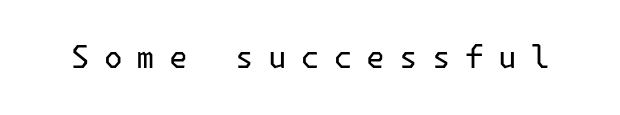
The image shows 31 px regular-weight sans-serif type, upright; set unusually wide letter spacing (+0.46 em), not underlined; low stroke contrast and a medium x-height.
